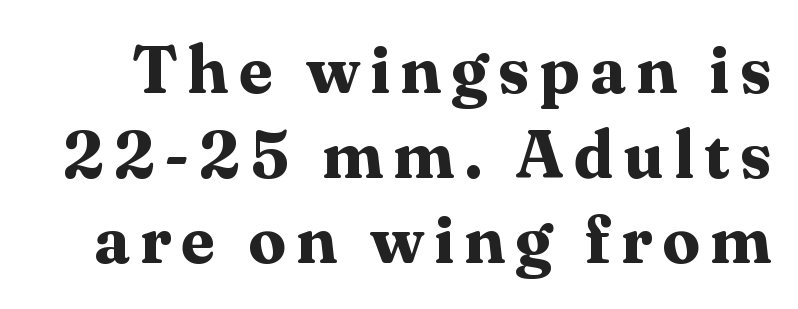
I'd describe the lettering as bold — thick and assertive. Bare-footed words on every line. This is roman type, the default non-slanted kind. Letterform terminals end in serifs throughout the passage.
